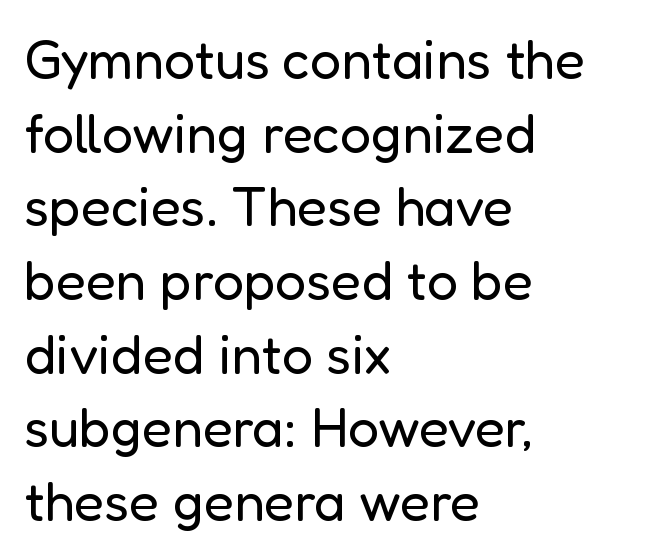
Q: Is the text bold? A: No.
Q: Is the text italic (slanted)? A: No, it is upright.
Q: Is the typeface a serif or a sans-serif typeface? A: Sans-serif.
Q: Is the text underlined? A: No.
Q: How is the paragraph aligned? A: Left-aligned.
Q: Is the spacing between letters normal or unusually wide? A: Normal.
Q: Is the spacing between lines tight, normal or loose? A: Normal.
Q: Width (condensed, normal, or wide)? A: Normal.
Q: Stroke contrast? A: Low.
Q: x-height? A: Medium.
Q: Monospaced? A: No.
